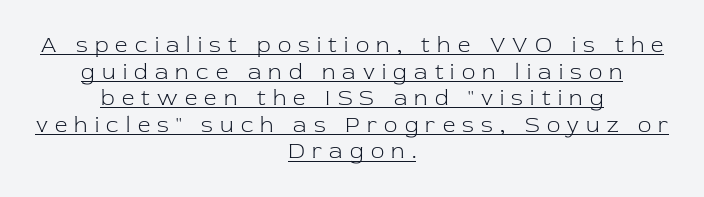
{"italic": "no", "bold": "no", "underline": "yes", "align": "center", "line_spacing_ratio": 1.21, "letter_spacing": "wide", "letter_spacing_em": 0.33, "glyph_px": 22}
